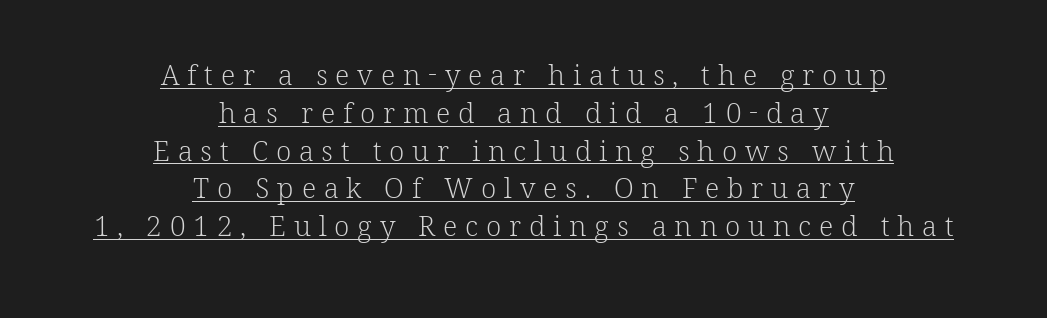
The image shows 28 px light serif type, upright; set centered, normal line spacing (1.35x), unusually wide letter spacing (+0.28 em), underlined; low stroke contrast and a medium x-height.
